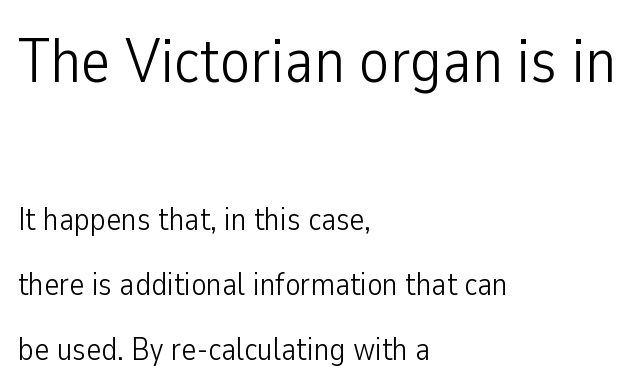
{"serif": "no", "italic": "no", "bold": "no", "weight": "light", "width": "condensed", "stroke_contrast": "low", "x_height": "medium", "monospaced": "no", "underline": "no", "align": "left", "line_spacing": "loose", "line_spacing_ratio": 2.04, "letter_spacing": "normal", "letter_spacing_em": 0.0, "larger_block": "first", "size_ratio": 1.97, "glyph_px": 63}
